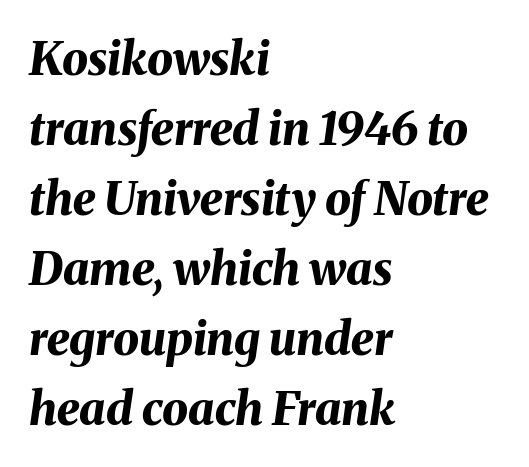
The image shows 46 px bold type, italic (leaning right); set left-aligned, normal line spacing (1.52x), normal letter spacing, not underlined; medium stroke contrast and a medium x-height.
